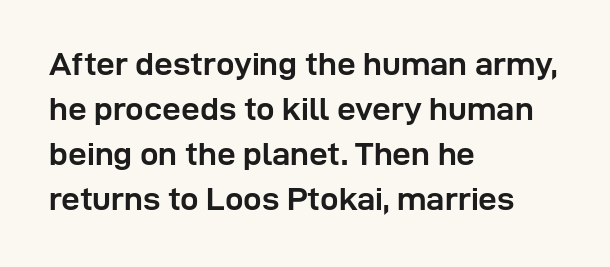
{"serif": "no", "italic": "no", "bold": "yes", "weight": "semibold", "width": "normal", "stroke_contrast": "low", "x_height": "medium", "monospaced": "no", "underline": "no", "align": "left", "line_spacing": "normal", "line_spacing_ratio": 1.36, "letter_spacing": "normal", "letter_spacing_em": 0.0, "glyph_px": 33}
